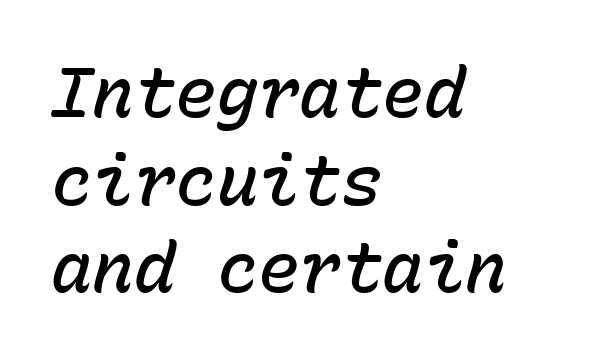
The rendering uses a moderate line-height, typical for paragraphs. If you drew a line through each stem, it would be angled. Here the glyphs are tracked normally, forming tight word shapes. Stroke thickness is moderately raised; the sample reads as semibold. Do the characters align in a grid? Yes, the font is monospaced. Horizontal alignment here is leftward, the default for most running prose.
